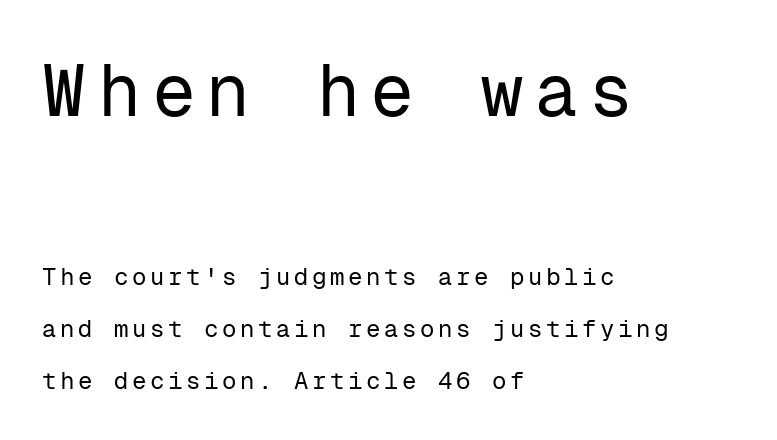
Q: Is the text bold? A: No.
Q: Is the text italic (slanted)? A: No, it is upright.
Q: Is the typeface a serif or a sans-serif typeface? A: Sans-serif.
Q: Is the text underlined? A: No.
Q: How is the paragraph aligned? A: Left-aligned.
Q: Is the spacing between lines tight, normal or loose? A: Loose.
Q: Which block of text is set in a larger size, the first (top) or the second (bottom)? A: The first (top) one.
Q: Width (condensed, normal, or wide)? A: Normal.
Q: Stroke contrast? A: Low.
Q: x-height? A: Medium.
Q: Monospaced? A: Yes.
